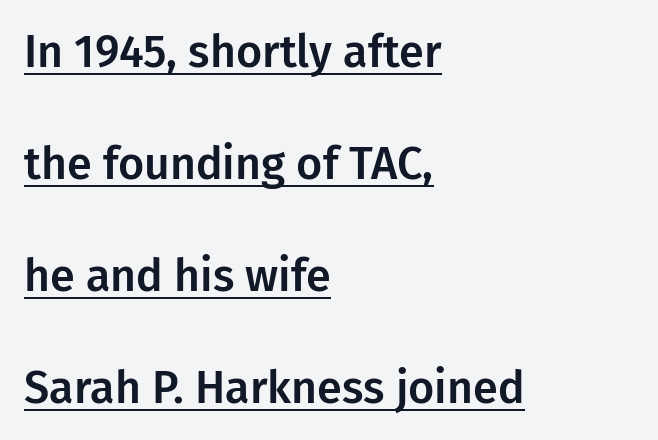
{"serif": "no", "italic": "no", "width": "normal", "stroke_contrast": "low", "x_height": "medium", "monospaced": "no", "underline": "yes", "align": "left", "line_spacing": "loose", "line_spacing_ratio": 2.49, "letter_spacing": "normal", "letter_spacing_em": 0.0, "glyph_px": 45}
